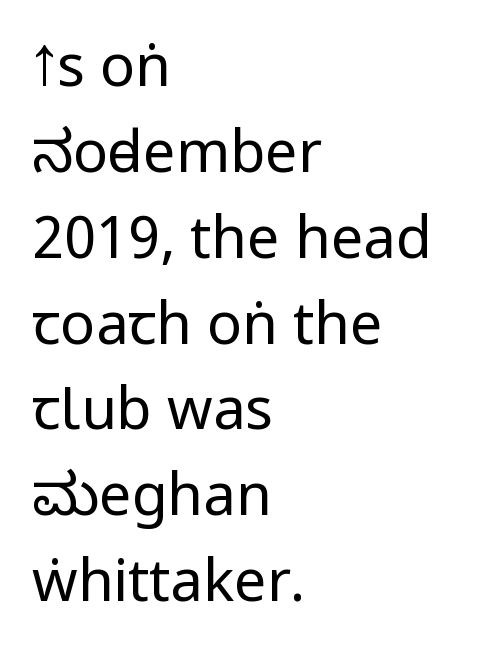
Q: Is the text bold? A: No.
Q: Is the text italic (slanted)? A: No, it is upright.
Q: Is the typeface a serif or a sans-serif typeface? A: Sans-serif.
Q: Is the text underlined? A: No.
Q: How is the paragraph aligned? A: Left-aligned.
Q: Is the spacing between letters normal or unusually wide? A: Normal.
Q: Is the spacing between lines tight, normal or loose? A: Normal.
Q: Width (condensed, normal, or wide)? A: Condensed.
Q: Stroke contrast? A: Low.
